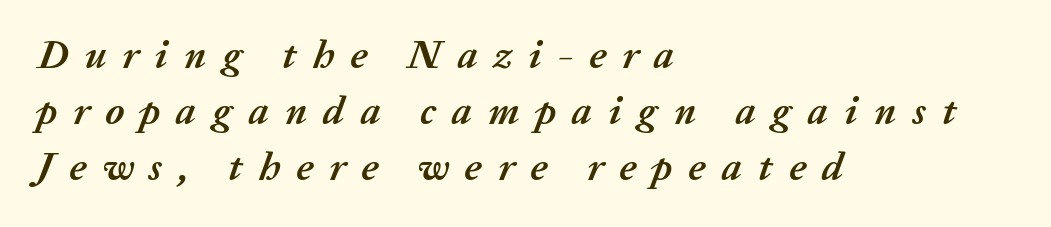
Q: Is the text bold? A: Yes.
Q: Is the text italic (slanted)? A: Yes, it leans right by about 20 degrees.
Q: Is the text underlined? A: No.
Q: How is the paragraph aligned? A: Left-aligned.
Q: Is the spacing between letters normal or unusually wide? A: Unusually wide.
Q: Is the spacing between lines tight, normal or loose? A: Normal.
Q: Width (condensed, normal, or wide)? A: Normal.
Q: Stroke contrast? A: Medium.
Q: x-height? A: Medium.
Q: Monospaced? A: No.
